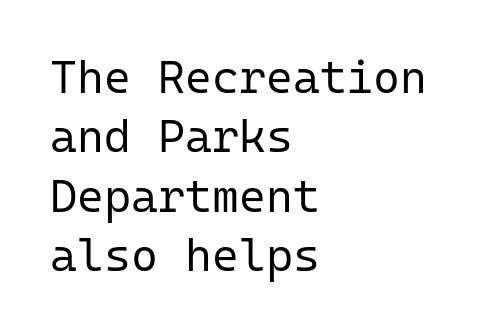
The font is comparable to plain body text, perhaps lighter. Beneath every word, the page is bare. This is sans-serif lettering, the kind often seen on screens and signage. Compared with typical paragraphs, the rows here are spaced about the same. This sample has the even, mechanical cadence of fixed-width lettering.
